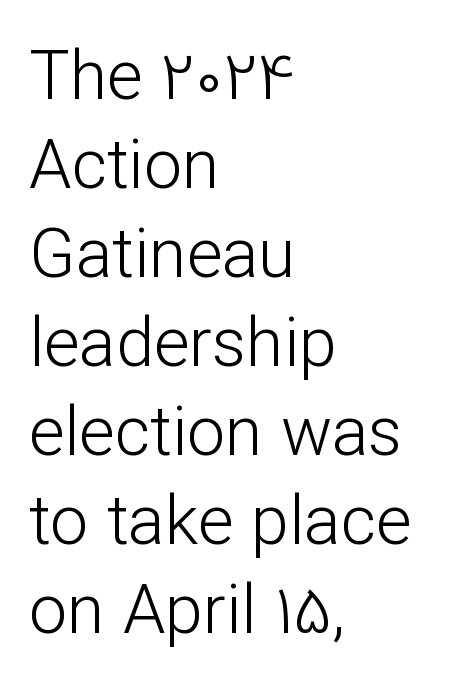
The image shows 68 px light sans-serif type, upright; set left-aligned, normal line spacing (1.31x), normal letter spacing, not underlined; low stroke contrast and a medium x-height.
